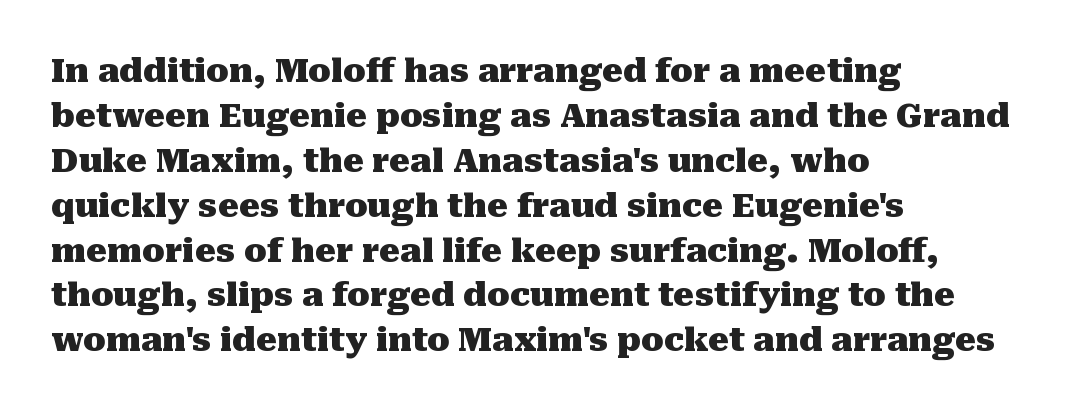
Lines of text with bare space underneath. Leading: standard. This is heavy type, rendered in bold. Small tapered or slab feet sit at the stroke ends, so this counts as serif.
